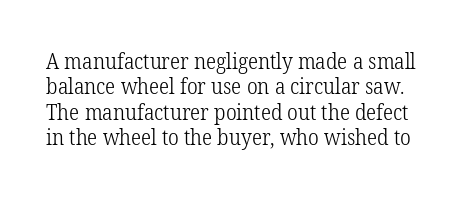
Vertical stems look standard width or narrower in stroke. This sample uses plain, unmodified letter spacing. Words float on clear page, feet unadorned. You can tell it's not italic because the verticals are truly vertical.
